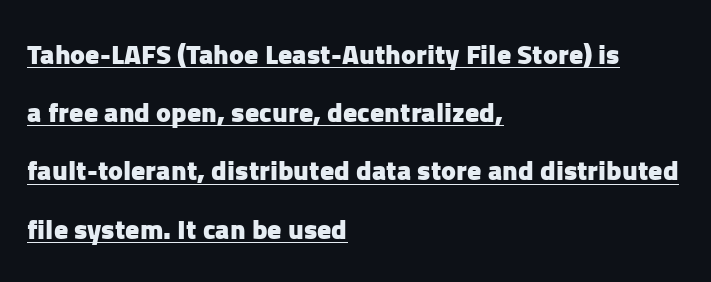
The image shows 28 px heavy sans-serif type, upright; set left-aligned, loose line spacing (2.08x), normal letter spacing, underlined; low stroke contrast and a medium x-height.
